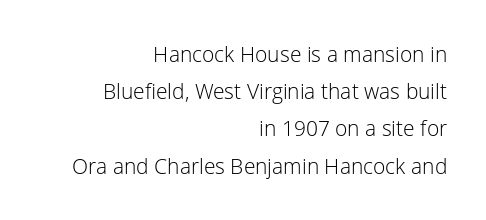
The image shows 21 px text type, upright; set right-aligned, line spacing 1.77x, normal letter spacing, not underlined.
